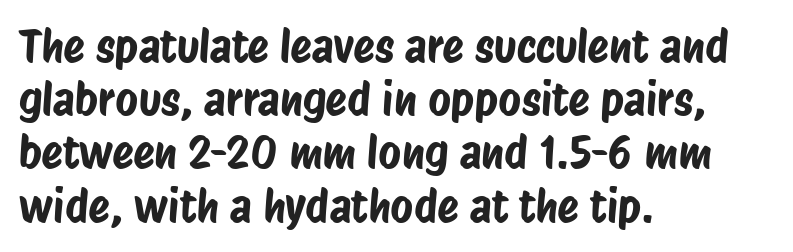
Characters follow at the spacing the type designer built in. Proportional: the letters do not fall into vertical columns. Examine the stroke ends and you'll find no serifs. The lines in this sample share a left origin and differ only in where they stop.
